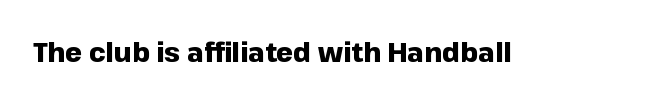
The image shows 27 px bold type, upright; set normal letter spacing, not underlined.
